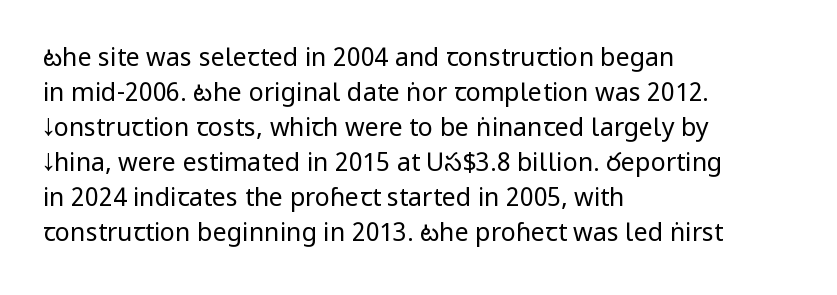
The image shows 25 px text type, upright; set left-aligned, normal line spacing (1.4x), normal letter spacing, not underlined.
